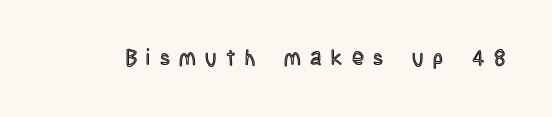
Q: Is the text italic (slanted)? A: No, it is upright.
Q: Is the text underlined? A: No.
Q: Is the spacing between letters normal or unusually wide? A: Unusually wide.
